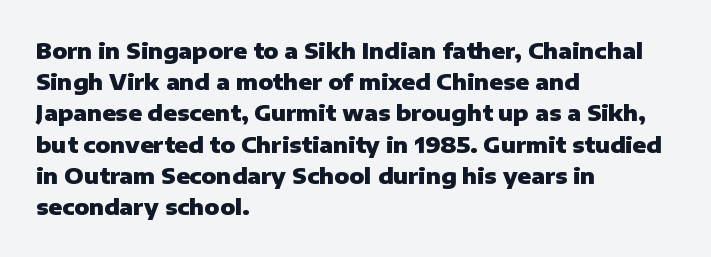
In CSS terms this would be text-align: left. Baseline-to-baseline distance is the conventional proportion of letter height. Notice how the stems are strictly vertical — no italics here. The space beneath each line is pristine and unruled. Spacing between characters is what you'd get straight out of the box. The passage shown is emphatically bold.
